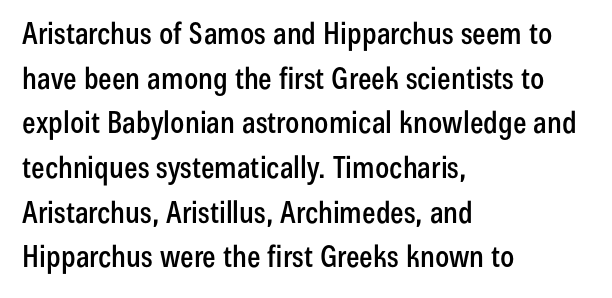
{"serif": "no", "italic": "no", "width": "condensed", "stroke_contrast": "low", "x_height": "medium", "monospaced": "no", "underline": "no", "align": "left", "line_spacing": "normal", "line_spacing_ratio": 1.49, "letter_spacing": "normal", "letter_spacing_em": 0.0, "glyph_px": 30}
